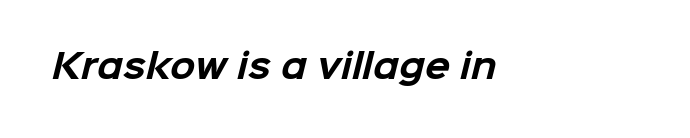
Q: Is the text bold? A: Yes.
Q: Is the typeface a serif or a sans-serif typeface? A: Sans-serif.
Q: Is the text underlined? A: No.
Q: Is the spacing between letters normal or unusually wide? A: Normal.
Q: Width (condensed, normal, or wide)? A: Normal.
Q: Stroke contrast? A: Low.
Q: x-height? A: Medium.
Q: Monospaced? A: No.
